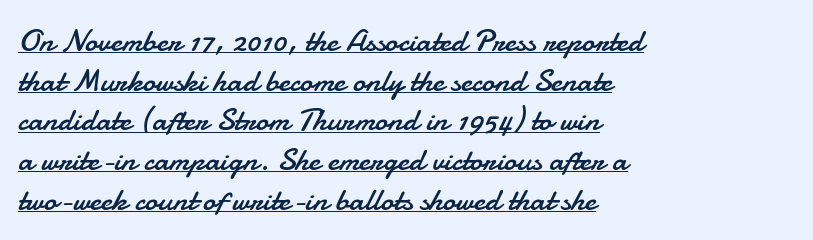
{"serif": "no", "bold": "no", "weight": "regular", "width": "normal", "stroke_contrast": "low", "x_height": "small", "monospaced": "no", "underline": "yes", "align": "left", "line_spacing_ratio": 1.24, "letter_spacing": "normal", "letter_spacing_em": 0.0, "glyph_px": 32}
